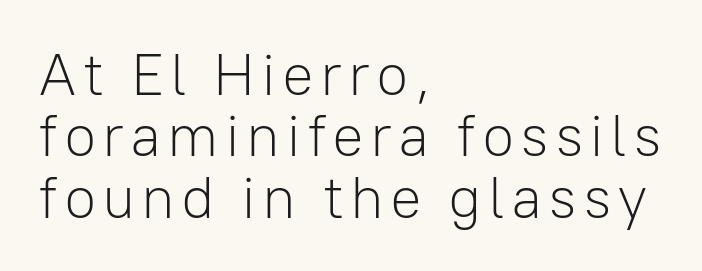
{"serif": "no", "italic": "no", "bold": "no", "weight": "light", "width": "normal", "stroke_contrast": "low", "x_height": "medium", "monospaced": "no", "underline": "no", "align": "left", "line_spacing": "tight", "line_spacing_ratio": 1.04, "glyph_px": 59}
